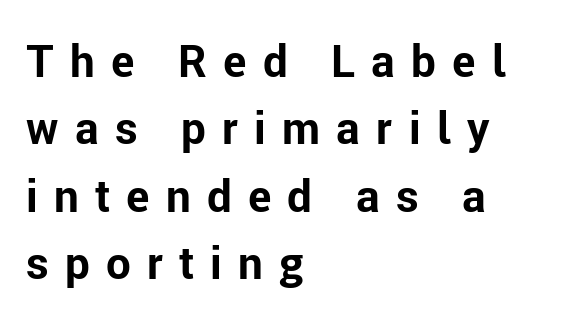
The image shows 44 px bold sans-serif type, upright; set left-aligned, normal line spacing (1.53x), unusually wide letter spacing (+0.37 em), not underlined; low stroke contrast and a medium x-height.
